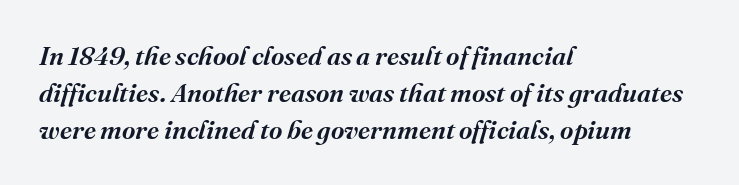
The image shows 26 px text type, italic (leaning right); set left-aligned, normal line spacing (1.42x), normal letter spacing, not underlined.
